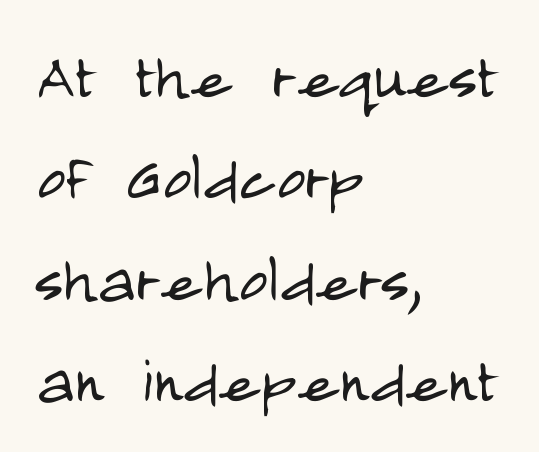
Q: Is the text bold? A: No.
Q: Is the text italic (slanted)? A: No, it is upright.
Q: Is the typeface a serif or a sans-serif typeface? A: Sans-serif.
Q: Is the text underlined? A: No.
Q: How is the paragraph aligned? A: Left-aligned.
Q: Is the spacing between letters normal or unusually wide? A: Normal.
Q: Is the spacing between lines tight, normal or loose? A: Normal.
Q: Width (condensed, normal, or wide)? A: Condensed.
Q: Stroke contrast? A: Low.
Q: x-height? A: Large.
Q: Monospaced? A: No.
